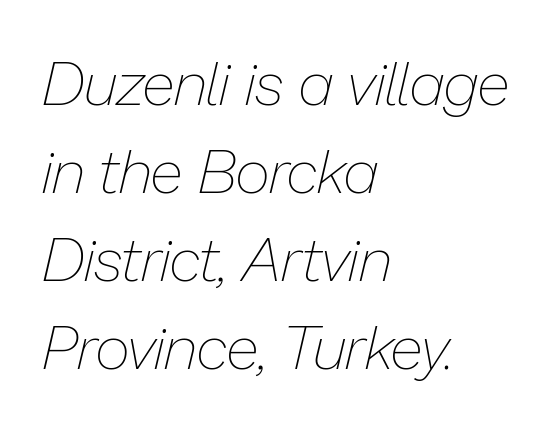
{"italic": "yes", "lean": "right", "slant_degrees": 13, "bold": "no", "weight": "thin", "width": "normal", "stroke_contrast": "low", "x_height": "medium", "monospaced": "no", "underline": "no", "align": "left", "line_spacing": "normal", "line_spacing_ratio": 1.44, "letter_spacing": "normal", "letter_spacing_em": 0.0, "glyph_px": 61}
